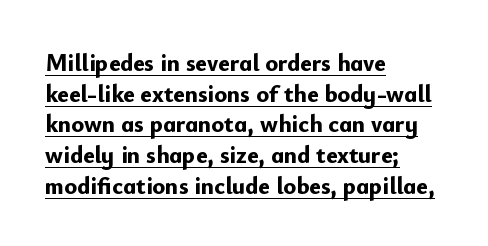
If you measured baseline to baseline, you'd find a middling distance. Each glyph is drawn with heavy, bold strokes. Underline: present. Each line starts at the same left margin while the right side varies. Tracking value appears to be zero — textbook default spacing.
